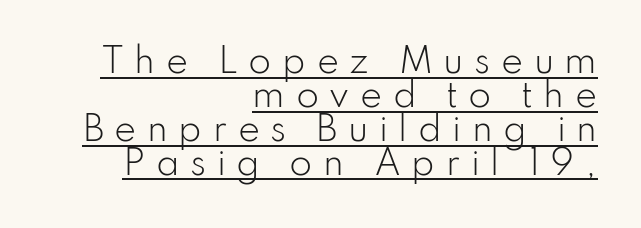
Q: Is the text bold? A: No.
Q: Is the text italic (slanted)? A: No, it is upright.
Q: Is the typeface a serif or a sans-serif typeface? A: Sans-serif.
Q: Is the text underlined? A: Yes.
Q: How is the paragraph aligned? A: Right-aligned.
Q: Is the spacing between letters normal or unusually wide? A: Unusually wide.
Q: Is the spacing between lines tight, normal or loose? A: Tight.
Q: Width (condensed, normal, or wide)? A: Normal.
Q: Stroke contrast? A: Low.
Q: x-height? A: Small.
Q: Monospaced? A: No.
